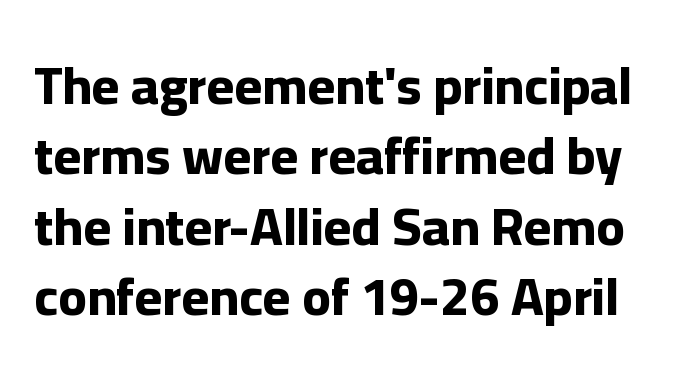
{"serif": "no", "italic": "no", "bold": "yes", "weight": "bold", "width": "normal", "stroke_contrast": "low", "x_height": "medium", "monospaced": "no", "underline": "no", "line_spacing": "normal", "line_spacing_ratio": 1.33, "letter_spacing": "normal", "letter_spacing_em": 0.0, "glyph_px": 53}
